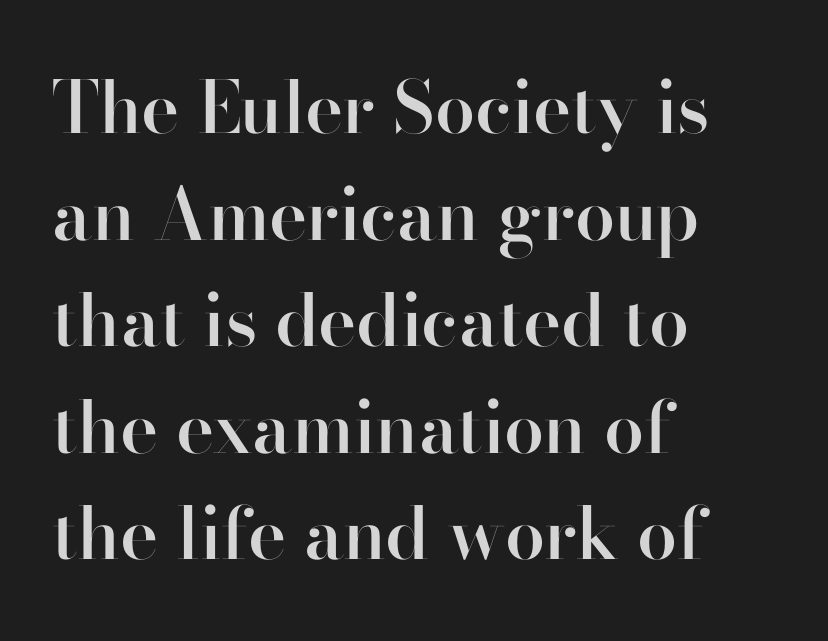
{"serif": "no", "italic": "no", "bold": "semi", "weight": "semibold", "width": "normal", "stroke_contrast": "high", "x_height": "small", "monospaced": "no", "underline": "no", "align": "left", "line_spacing": "normal", "line_spacing_ratio": 1.48, "letter_spacing": "normal", "letter_spacing_em": 0.0, "glyph_px": 72}
